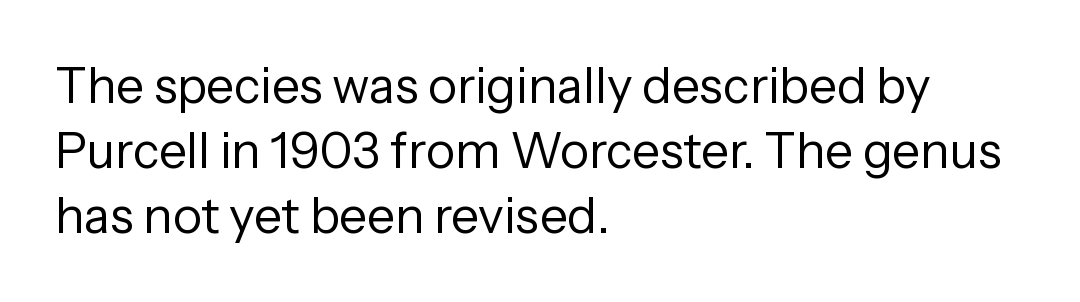
Each letter keeps its own natural width here, so spacing adapts to shape. The rendering anchors every line to the left-hand side. How are the letters spaced? Ordinarily, with no added tracking. Compared with a typical body face, this is equally light or lighter still. Any mark beneath the type? The region is blank. Baseline-to-baseline distance is the conventional proportion of letter height.
